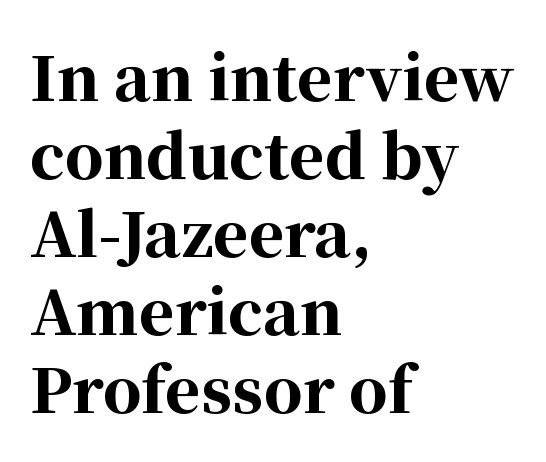
{"serif": "yes", "italic": "no", "bold": "yes", "weight": "bold", "width": "normal", "stroke_contrast": "high", "x_height": "medium", "monospaced": "no", "underline": "no", "align": "left", "line_spacing": "normal", "line_spacing_ratio": 1.28, "letter_spacing": "normal", "letter_spacing_em": 0.0, "glyph_px": 61}
